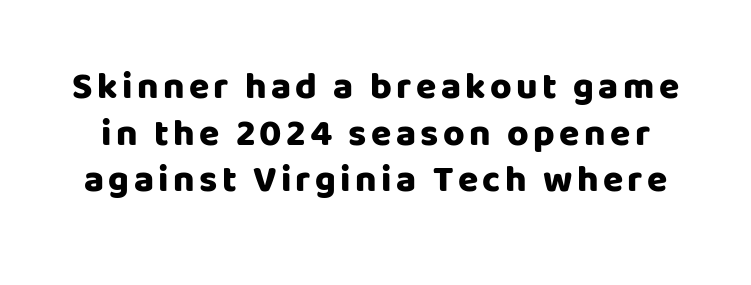
What kind of face is this? One without serifs — a sans. Normally led — the rows are evenly, conventionally spaced. The letters advance in unequal steps, a hallmark of proportional type. Posture: vertical. Lines of text with bare space underneath. Pretty heavy lettering here — definitely bold.
